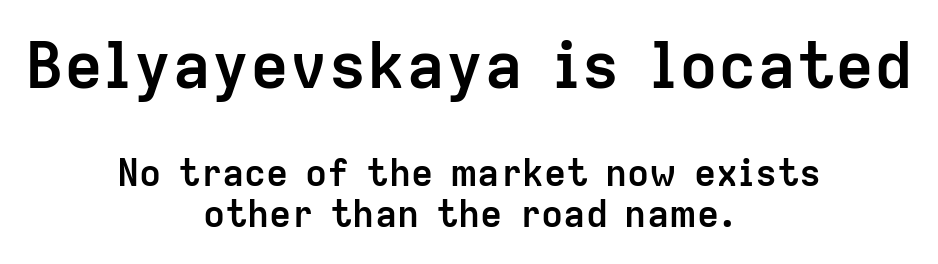
Q: Is the text bold? A: Yes.
Q: Is the text italic (slanted)? A: No, it is upright.
Q: Is the typeface a serif or a sans-serif typeface? A: Sans-serif.
Q: Is the text underlined? A: No.
Q: How is the paragraph aligned? A: Centered.
Q: Is the spacing between letters normal or unusually wide? A: Normal.
Q: Is the spacing between lines tight, normal or loose? A: Tight.
Q: Which block of text is set in a larger size, the first (top) or the second (bottom)? A: The first (top) one.
Q: Width (condensed, normal, or wide)? A: Normal.
Q: Stroke contrast? A: Low.
Q: x-height? A: Medium.
Q: Monospaced? A: No.
